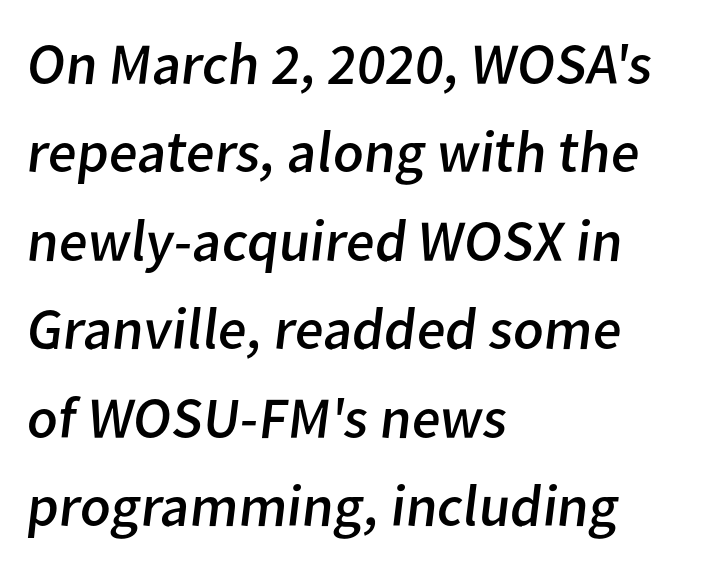
{"serif": "no", "bold": "no", "weight": "regular", "width": "normal", "stroke_contrast": "low", "x_height": "medium", "monospaced": "no", "underline": "no", "align": "left", "line_spacing": "normal", "line_spacing_ratio": 1.5, "letter_spacing": "normal", "letter_spacing_em": 0.0, "glyph_px": 59}
